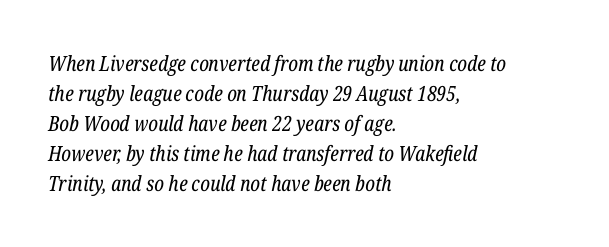
Q: Is the text bold? A: No.
Q: Is the text italic (slanted)? A: Yes, it leans right by about 12 degrees.
Q: Is the text underlined? A: No.
Q: How is the paragraph aligned? A: Left-aligned.
Q: Is the spacing between letters normal or unusually wide? A: Normal.
Q: Is the spacing between lines tight, normal or loose? A: Normal.
